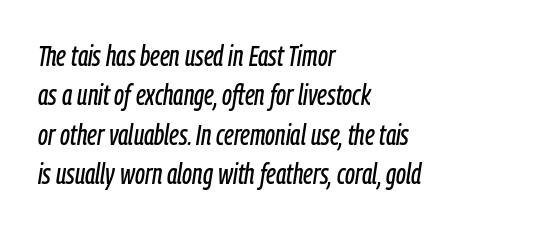
The image shows 28 px condensed type, italic (leaning right); set left-aligned, normal line spacing (1.41x), normal letter spacing, not underlined; low stroke contrast and a medium x-height.
